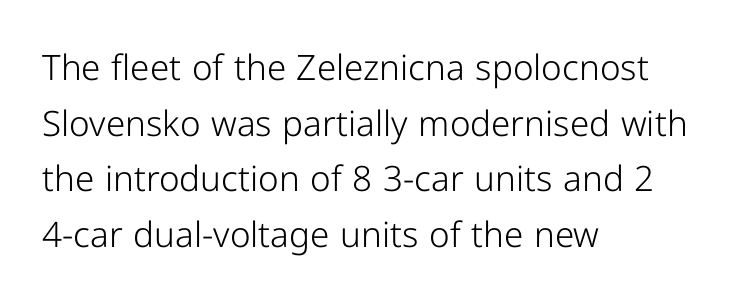
The image shows 35 px light sans-serif type, upright; set left-aligned, normal line spacing (1.59x), normal letter spacing, not underlined; low stroke contrast and a medium x-height.
